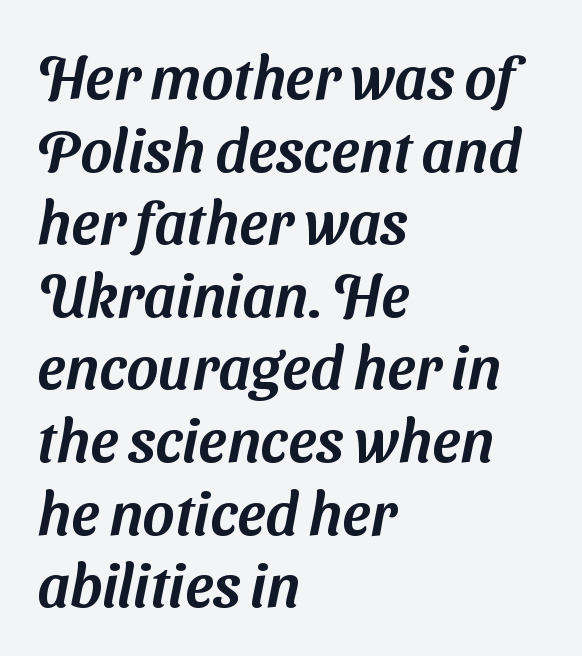
{"serif": "no", "width": "normal", "stroke_contrast": "medium", "x_height": "medium", "monospaced": "no", "underline": "no", "align": "left", "line_spacing_ratio": 1.21, "letter_spacing": "normal", "letter_spacing_em": 0.0, "glyph_px": 60}
